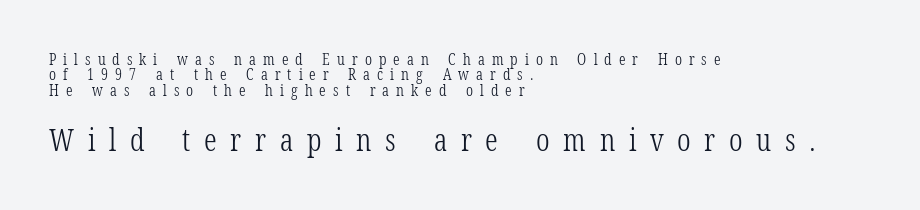
The image shows 31 px light, condensed serif type, upright; set left-aligned, tight line spacing (0.96x), unusually wide letter spacing (+0.44 em), not underlined; the second (bottom) block is 1.94x larger; low stroke contrast and a medium x-height.
